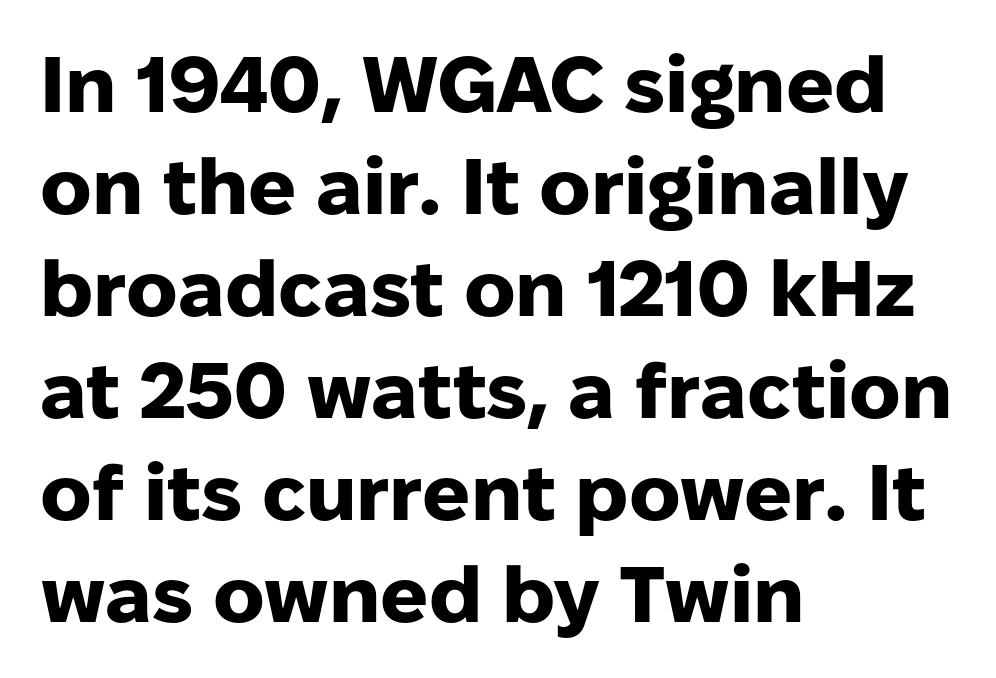
Q: Is the text bold? A: Yes.
Q: Is the text italic (slanted)? A: No, it is upright.
Q: Is the typeface a serif or a sans-serif typeface? A: Sans-serif.
Q: Is the text underlined? A: No.
Q: How is the paragraph aligned? A: Left-aligned.
Q: Is the spacing between letters normal or unusually wide? A: Normal.
Q: Is the spacing between lines tight, normal or loose? A: Normal.
Q: Width (condensed, normal, or wide)? A: Normal.
Q: Stroke contrast? A: Low.
Q: x-height? A: Medium.
Q: Monospaced? A: No.
